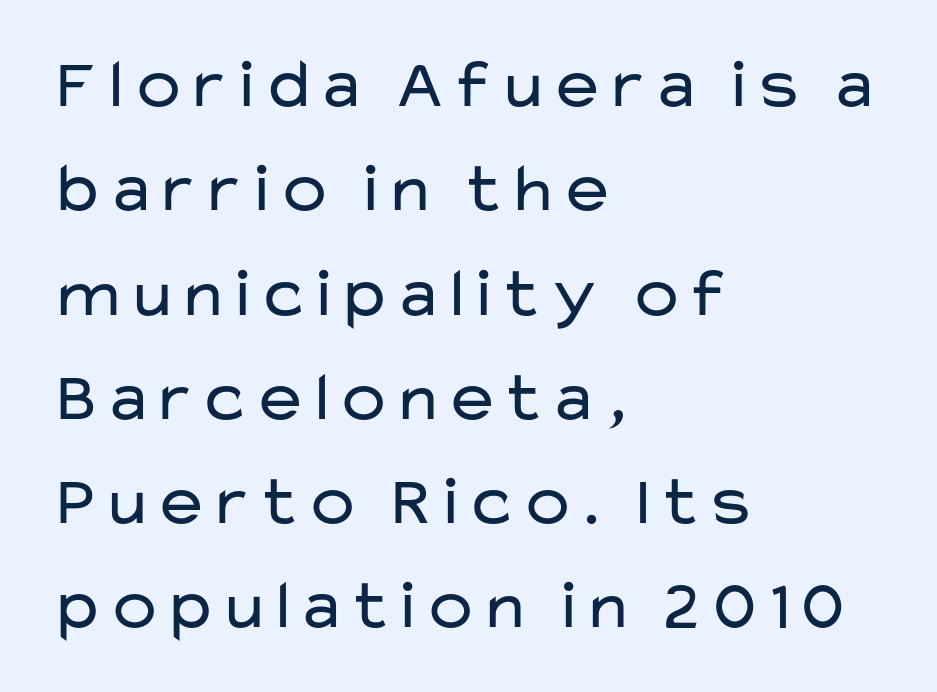
The image shows 70 px regular-weight, wide sans-serif type, upright; set left-aligned, normal line spacing (1.49x), normal letter spacing, not underlined; low stroke contrast and a medium x-height.
